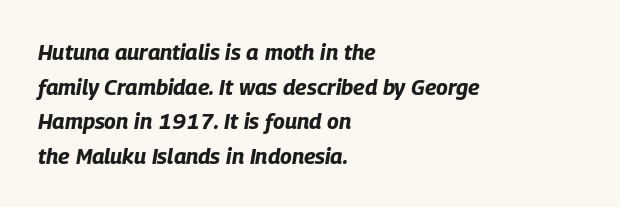
A typesetter would call this leading conventional body-copy spacing. The typography opts for an oblique posture over an upright one. Bold? Absolutely — the strokes are thick and heavy. One-word summary of the alignment: left. Words appear dense and cohesive because spacing is normal. The words here are not underlined.
